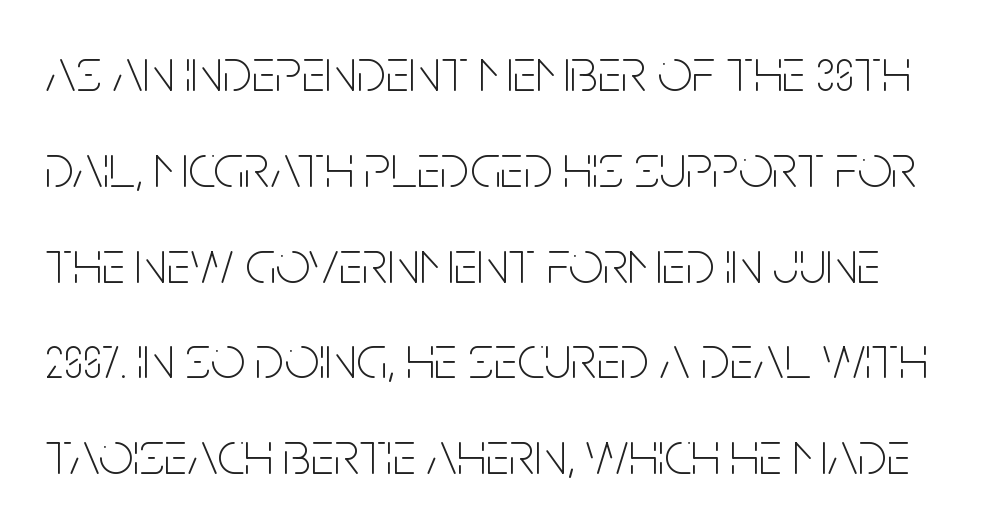
{"serif": "no", "italic": "no", "bold": "no", "weight": "thin", "width": "condensed", "stroke_contrast": "low", "x_height": "large", "monospaced": "no", "underline": "no", "line_spacing": "normal", "line_spacing_ratio": 1.57, "letter_spacing": "normal", "letter_spacing_em": 0.0, "glyph_px": 61}
